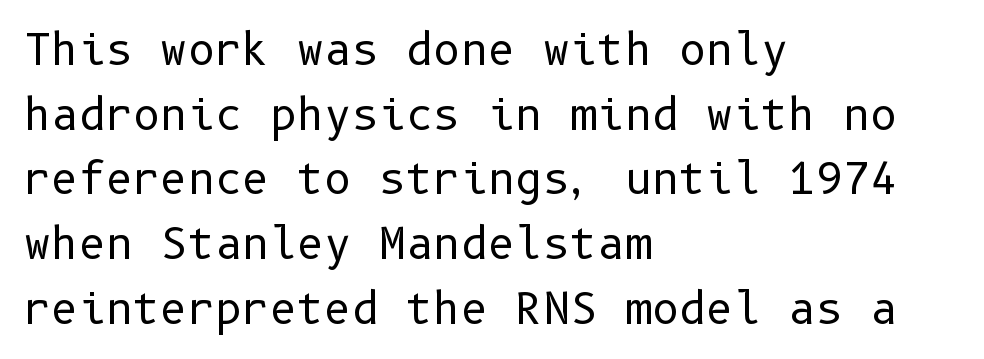
{"serif": "no", "italic": "no", "bold": "no", "weight": "regular", "width": "normal", "stroke_contrast": "low", "x_height": "medium", "underline": "no", "align": "left", "line_spacing": "normal", "line_spacing_ratio": 1.54, "letter_spacing": "normal", "letter_spacing_em": 0.0, "glyph_px": 42}
